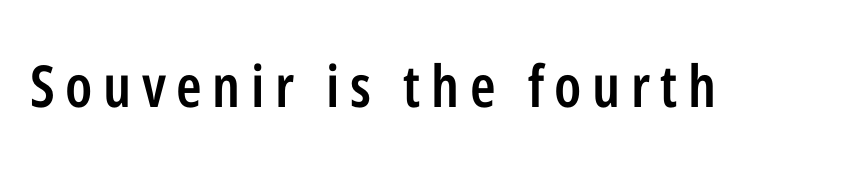
The typeface chosen for these lines omits serifs. Letters rest on an invisible, unmarked baseline. These lines were composed using upright roman letters. Stroke thickness is moderately raised; the sample reads as semibold.
